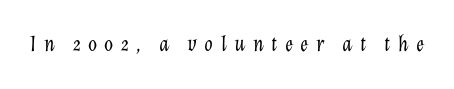
Look at the tracking — it's clearly loosened, letters drifting apart. Each stroke keeps to a modest, everyday thickness or less. This is oblique type, the kind used for emphasis or titles. The string is rendered with underlining switched off.
